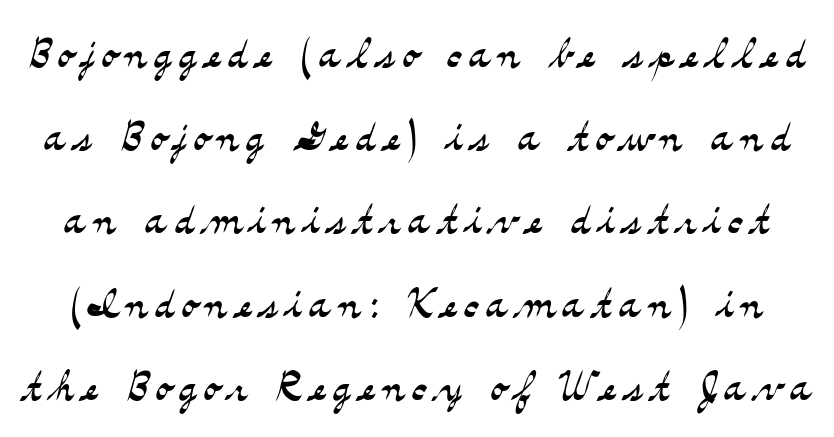
Q: Is the text bold? A: No.
Q: Is the text italic (slanted)? A: Yes.
Q: Is the typeface a serif or a sans-serif typeface? A: Serif.
Q: Is the text underlined? A: No.
Q: Is the spacing between lines tight, normal or loose? A: Normal.
Q: Width (condensed, normal, or wide)? A: Wide.
Q: Stroke contrast? A: Medium.
Q: x-height? A: Small.
Q: Monospaced? A: No.
